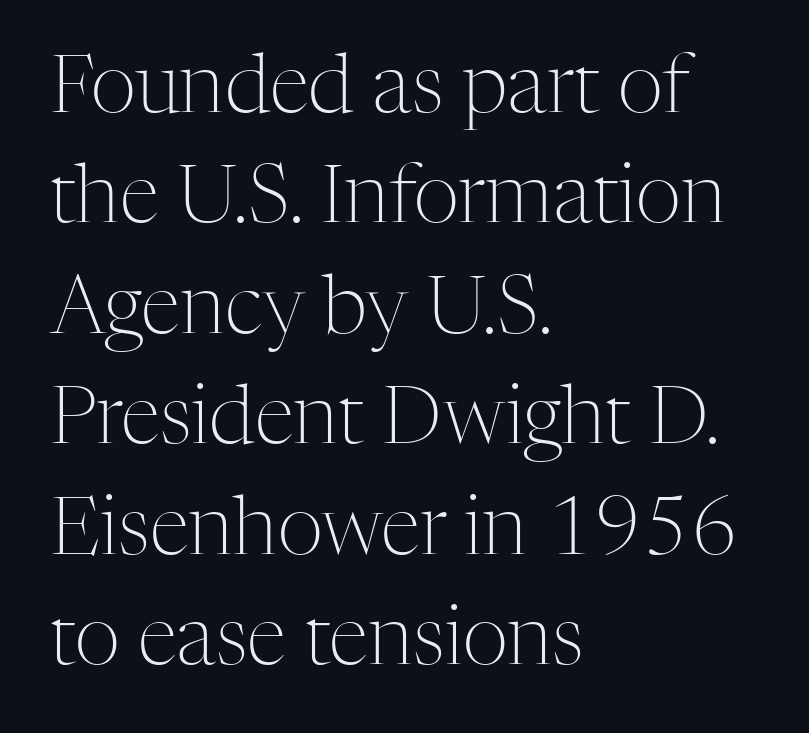
Q: Is the text bold? A: No.
Q: Is the text italic (slanted)? A: No, it is upright.
Q: Is the typeface a serif or a sans-serif typeface? A: Serif.
Q: Is the text underlined? A: No.
Q: How is the paragraph aligned? A: Left-aligned.
Q: Is the spacing between letters normal or unusually wide? A: Normal.
Q: Is the spacing between lines tight, normal or loose? A: Normal.
Q: Width (condensed, normal, or wide)? A: Normal.
Q: Stroke contrast? A: Medium.
Q: x-height? A: Medium.
Q: Monospaced? A: No.
